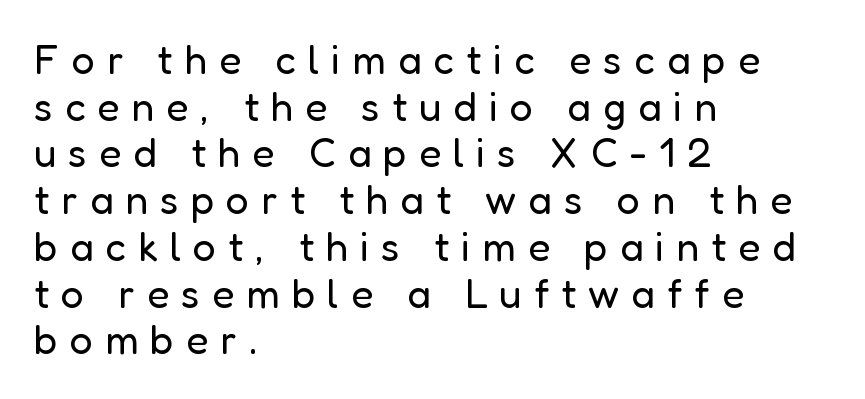
The image shows 41 px regular-weight sans-serif type, upright; set left-aligned, tight line spacing (1.14x), unusually wide letter spacing (+0.29 em), not underlined; low stroke contrast and a medium x-height.
